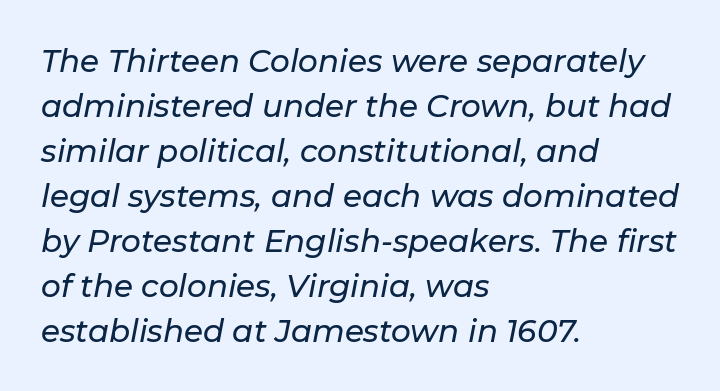
Slanted lettering throughout. Descender tails drop into unmarked territory. Here the glyphs are tracked normally, forming tight word shapes. These lines stack with their left ends in a neat column. Leading: standard.
